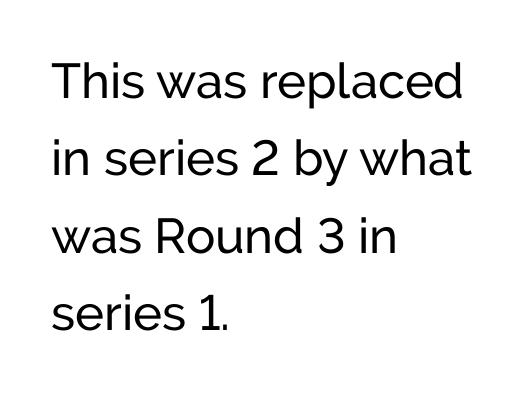
The image shows 49 px sans-serif type, upright; set left-aligned, normal line spacing (1.58x), normal letter spacing, not underlined; low stroke contrast and a medium x-height.
